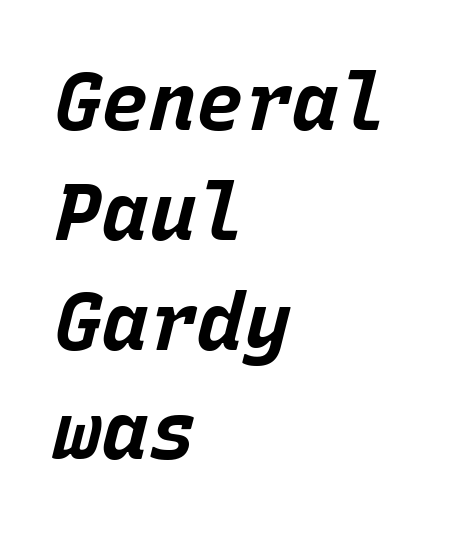
{"italic": "yes", "lean": "right", "slant_degrees": 15, "bold": "yes", "weight": "bold", "width": "normal", "stroke_contrast": "low", "x_height": "large", "monospaced": "yes", "underline": "no", "align": "left", "line_spacing": "normal", "line_spacing_ratio": 1.39, "letter_spacing": "normal", "letter_spacing_em": 0.0, "glyph_px": 79}
